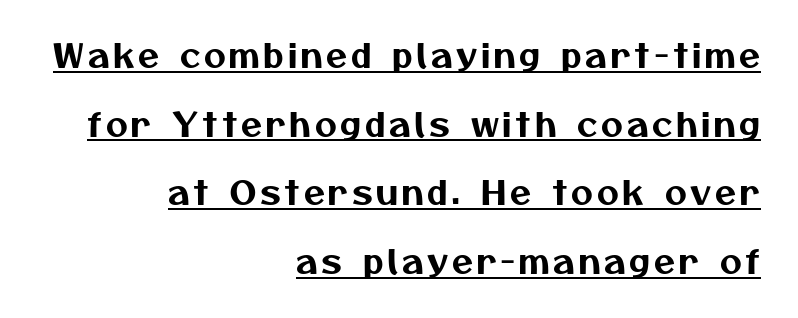
Loosely led — the rows are spread out. The glyphs in this specimen are sans serif. The string is rendered with underlining switched on. Looks like regular typesetting: each glyph gets only the width it needs. The paragraph shown leans on its right margin.
